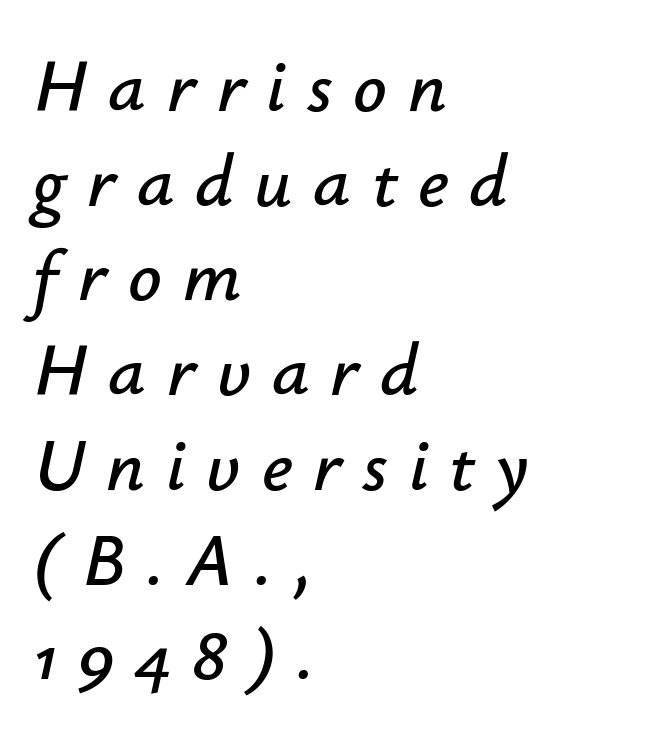
The image shows 74 px text type, italic (leaning right); set left-aligned, normal line spacing (1.28x), unusually wide letter spacing (+0.28 em), not underlined; low stroke contrast and a small x-height.
